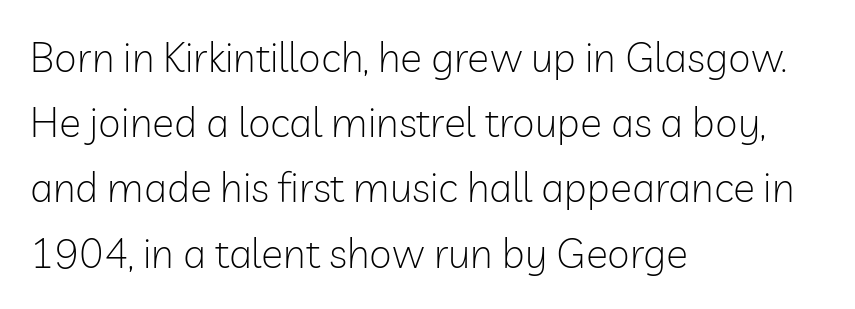
{"serif": "no", "italic": "no", "bold": "no", "weight": "light", "width": "normal", "stroke_contrast": "low", "x_height": "medium", "monospaced": "no", "underline": "no", "align": "left", "line_spacing": "normal", "line_spacing_ratio": 1.59, "letter_spacing": "normal", "letter_spacing_em": 0.0, "glyph_px": 41}
